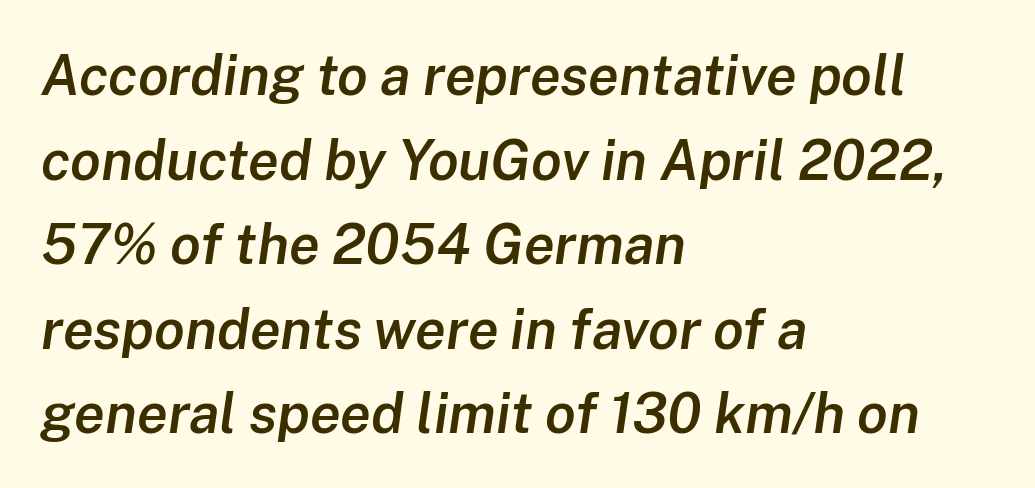
Q: Is the text bold? A: Semi-bold.
Q: Is the text italic (slanted)? A: Yes, it leans right by about 8 degrees.
Q: Is the text underlined? A: No.
Q: How is the paragraph aligned? A: Left-aligned.
Q: Is the spacing between letters normal or unusually wide? A: Normal.
Q: Is the spacing between lines tight, normal or loose? A: Normal.
Q: Width (condensed, normal, or wide)? A: Normal.
Q: Stroke contrast? A: Low.
Q: x-height? A: Medium.
Q: Monospaced? A: No.
